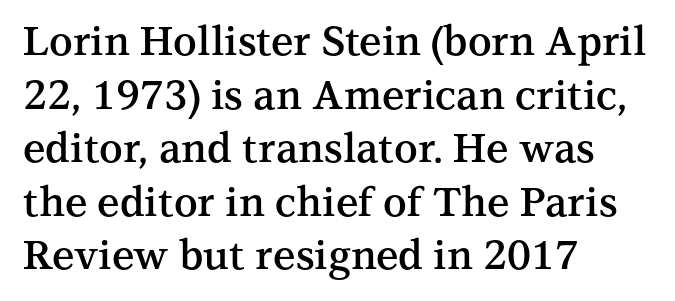
The image shows 40 px semibold serif type, upright; set left-aligned, normal line spacing (1.34x), normal letter spacing, not underlined; medium stroke contrast and a medium x-height.
